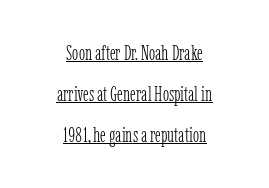
{"italic": "no", "bold": "no", "underline": "yes", "align": "center", "line_spacing": "loose", "line_spacing_ratio": 1.95, "letter_spacing": "normal", "letter_spacing_em": 0.0, "glyph_px": 21}
